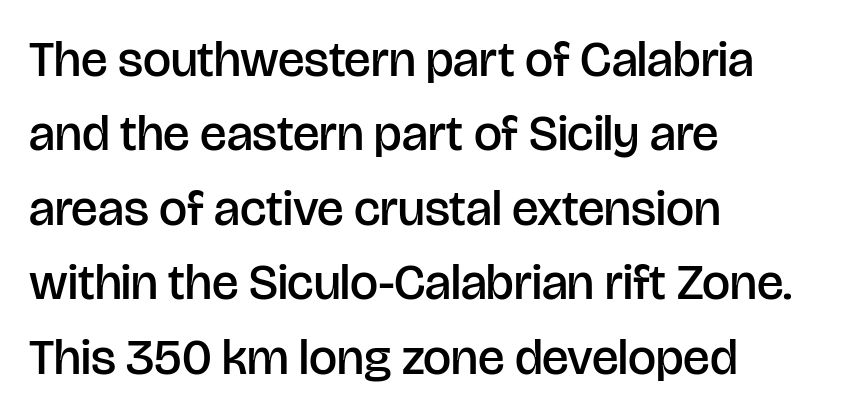
{"serif": "no", "italic": "no", "bold": "semi", "weight": "semibold", "width": "normal", "stroke_contrast": "low", "x_height": "large", "monospaced": "no", "underline": "no", "align": "left", "line_spacing": "normal", "line_spacing_ratio": 1.49, "letter_spacing": "normal", "letter_spacing_em": 0.0, "glyph_px": 50}
